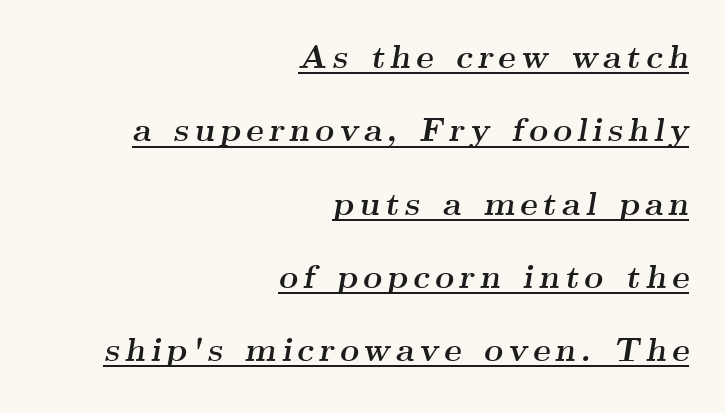
Q: Is the text bold? A: Yes.
Q: Is the text italic (slanted)? A: Yes, it leans right by about 9 degrees.
Q: Is the typeface a serif or a sans-serif typeface? A: Serif.
Q: Is the text underlined? A: Yes.
Q: How is the paragraph aligned? A: Right-aligned.
Q: Is the spacing between lines tight, normal or loose? A: Loose.
Q: Width (condensed, normal, or wide)? A: Wide.
Q: Stroke contrast? A: Medium.
Q: x-height? A: Small.
Q: Monospaced? A: No.
